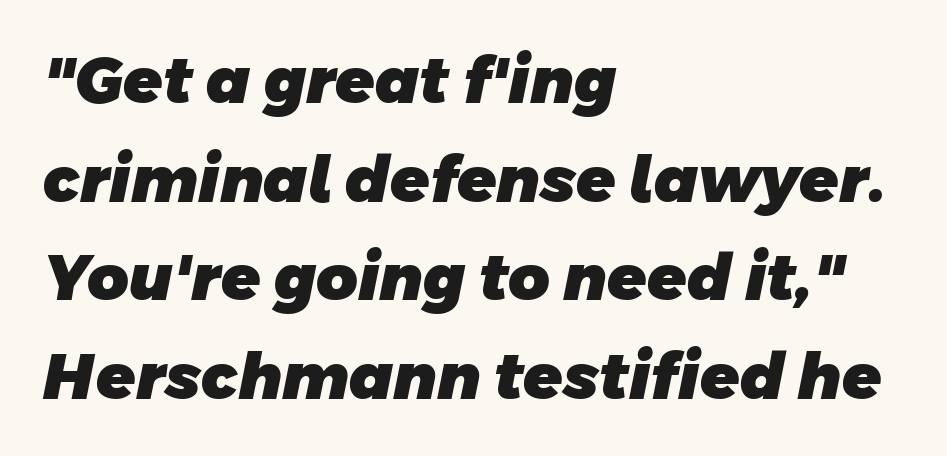
Q: Is the text bold? A: Yes.
Q: Is the typeface a serif or a sans-serif typeface? A: Sans-serif.
Q: Is the text underlined? A: No.
Q: How is the paragraph aligned? A: Left-aligned.
Q: Is the spacing between letters normal or unusually wide? A: Normal.
Q: Is the spacing between lines tight, normal or loose? A: Normal.
Q: Width (condensed, normal, or wide)? A: Normal.
Q: Stroke contrast? A: Low.
Q: x-height? A: Large.
Q: Monospaced? A: No.
